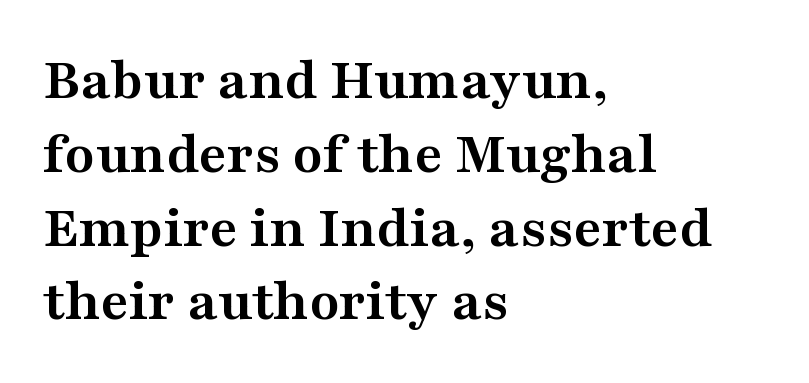
Q: Is the text bold? A: Yes.
Q: Is the text italic (slanted)? A: No, it is upright.
Q: Is the typeface a serif or a sans-serif typeface? A: Serif.
Q: Is the text underlined? A: No.
Q: How is the paragraph aligned? A: Left-aligned.
Q: Is the spacing between letters normal or unusually wide? A: Normal.
Q: Width (condensed, normal, or wide)? A: Wide.
Q: Stroke contrast? A: Medium.
Q: x-height? A: Medium.
Q: Monospaced? A: No.
